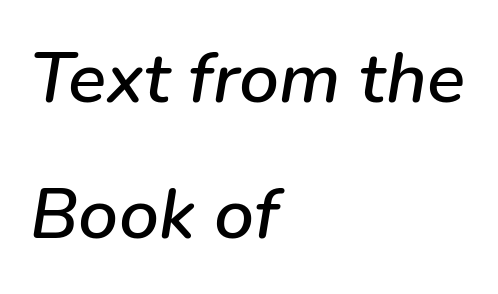
These lines keep a tight, regular rhythm from letter to letter. The specimen reads as italic at a glance. In terms of leading, this rendering errs on the spacious side. The letters advance in unequal steps, a hallmark of proportional type. The typesetter chose a ragged-right arrangement here. Type without underlining.
